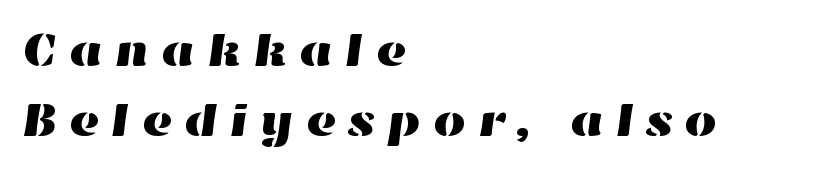
Q: Is the text underlined? A: No.
Q: How is the paragraph aligned? A: Left-aligned.
Q: Is the spacing between letters normal or unusually wide? A: Unusually wide.
Q: Is the spacing between lines tight, normal or loose? A: Normal.
Q: Width (condensed, normal, or wide)? A: Wide.
Q: Stroke contrast? A: High.
Q: x-height? A: Medium.
Q: Monospaced? A: No.
